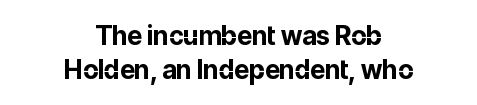
The image shows 26 px bold type, upright; set centered, normal line spacing (1.29x), normal letter spacing, not underlined.
